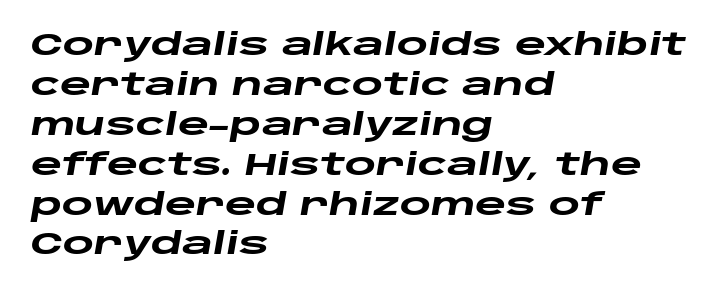
Pretty heavy lettering here — definitely bold. A typesetter would call this proportional, since set widths differ per character. Each new line begins a customary step beneath the previous one. These lines were composed using italics.
